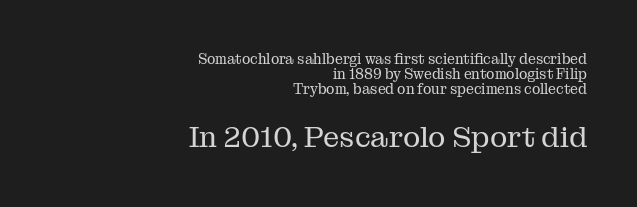
Q: Is the text bold? A: No.
Q: Is the text italic (slanted)? A: No, it is upright.
Q: Is the typeface a serif or a sans-serif typeface? A: Serif.
Q: Is the text underlined? A: No.
Q: How is the paragraph aligned? A: Right-aligned.
Q: Is the spacing between letters normal or unusually wide? A: Normal.
Q: Is the spacing between lines tight, normal or loose? A: Tight.
Q: Which block of text is set in a larger size, the first (top) or the second (bottom)? A: The second (bottom) one.
Q: Width (condensed, normal, or wide)? A: Normal.
Q: Stroke contrast? A: Medium.
Q: x-height? A: Medium.
Q: Monospaced? A: No.
